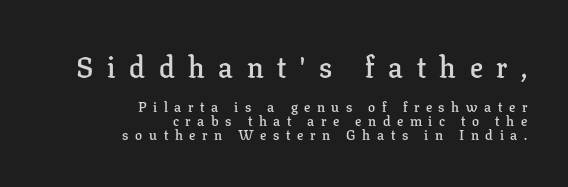
{"serif": "yes", "italic": "no", "bold": "semi", "weight": "semibold", "width": "normal", "stroke_contrast": "low", "x_height": "medium", "monospaced": "no", "underline": "no", "align": "right", "line_spacing": "tight", "line_spacing_ratio": 1.02, "letter_spacing": "wide", "letter_spacing_em": 0.47, "larger_block": "first", "size_ratio": 2.07, "glyph_px": 29}
